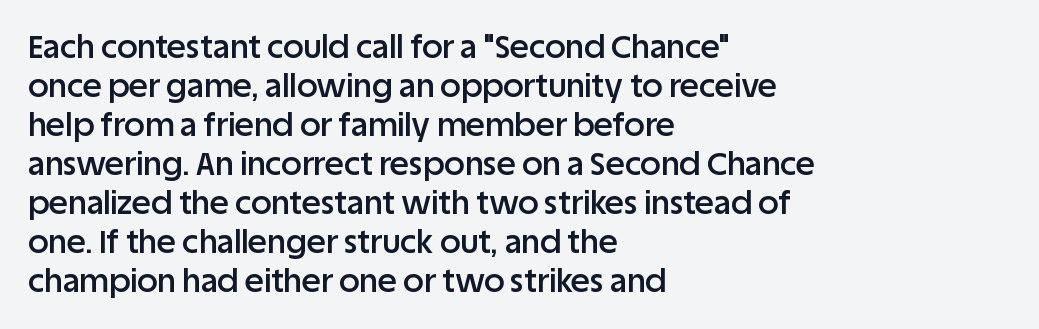
The image shows 32 px semibold sans-serif type, upright; set left-aligned, line spacing 1.22x, normal letter spacing, not underlined; low stroke contrast and a large x-height.
